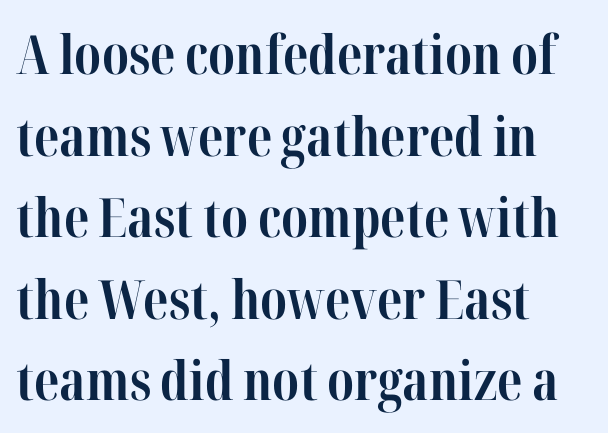
The face used here is proportionally spaced, like ordinary book or web type. Summary of vertical rhythm: regular, with standard interline spacing. This is the regular roman posture of the typeface. One-word summary of the alignment: left. The type family on display is of the serif kind.
